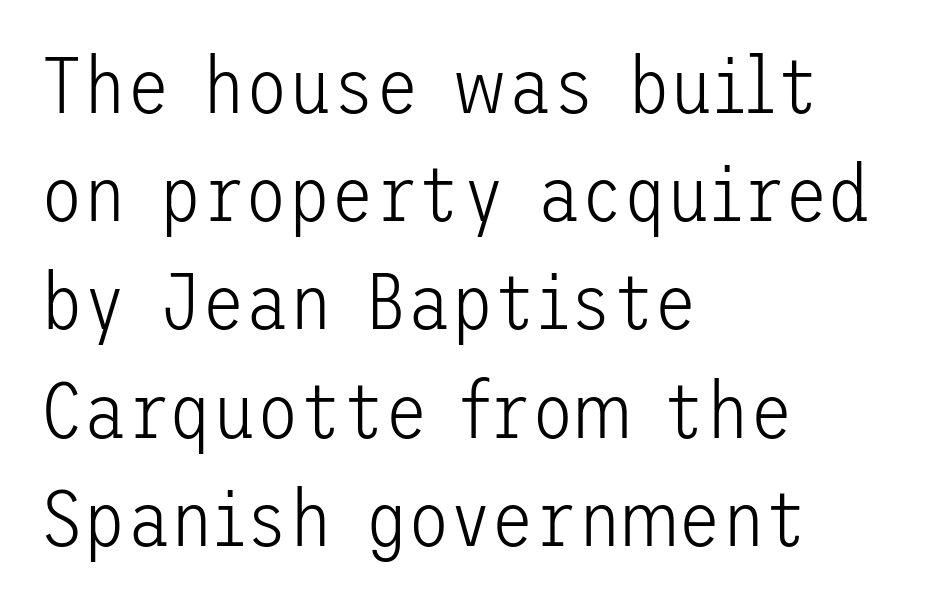
Q: Is the text bold? A: No.
Q: Is the text italic (slanted)? A: No, it is upright.
Q: Is the typeface a serif or a sans-serif typeface? A: Sans-serif.
Q: Is the text underlined? A: No.
Q: How is the paragraph aligned? A: Left-aligned.
Q: Is the spacing between letters normal or unusually wide? A: Normal.
Q: Is the spacing between lines tight, normal or loose? A: Normal.
Q: Width (condensed, normal, or wide)? A: Normal.
Q: Stroke contrast? A: Low.
Q: x-height? A: Medium.
